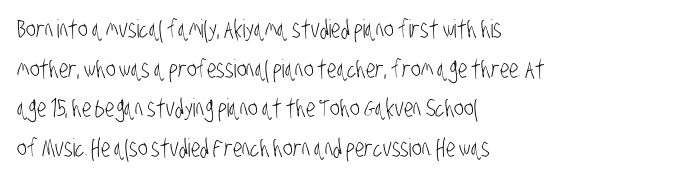
{"bold": "no", "underline": "no", "align": "left", "line_spacing": "normal", "line_spacing_ratio": 1.59, "letter_spacing": "normal", "letter_spacing_em": 0.0, "glyph_px": 25}
